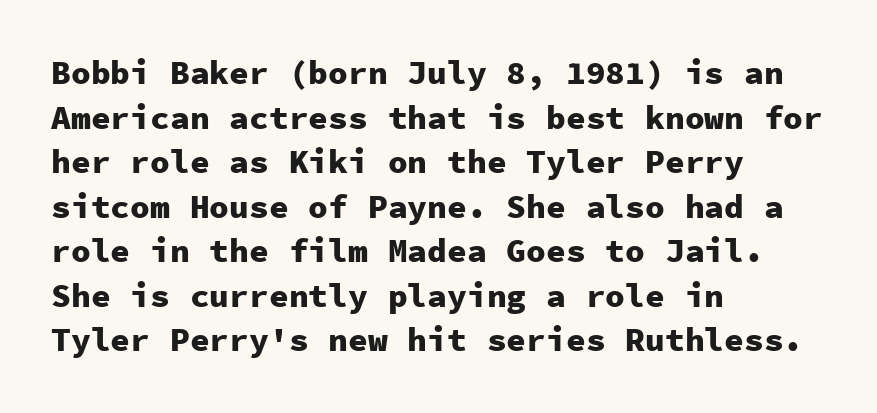
Is this a fixed-width face? Yes — each glyph sits in an identical cell. The words here are not underlined. The face used here is rendered with its standard letterfit. Designer's note — italics off, roman on.
